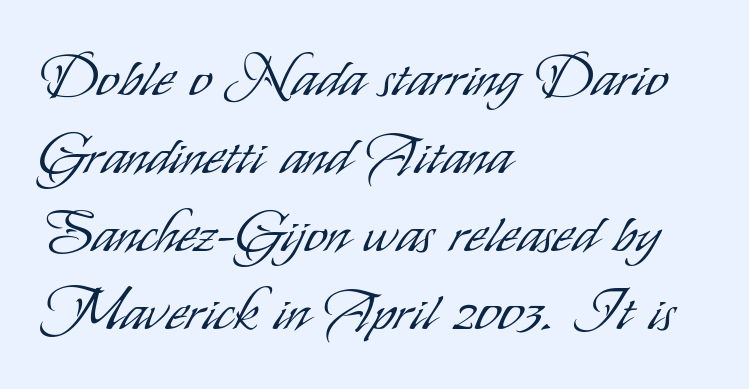
The image shows 56 px light, condensed sans-serif type; set left-aligned, normal line spacing (1.39x), normal letter spacing, not underlined; low stroke contrast and a small x-height.
